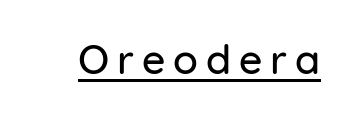
The image shows 41 px sans-serif type, upright; set underlined; low stroke contrast and a medium x-height.
